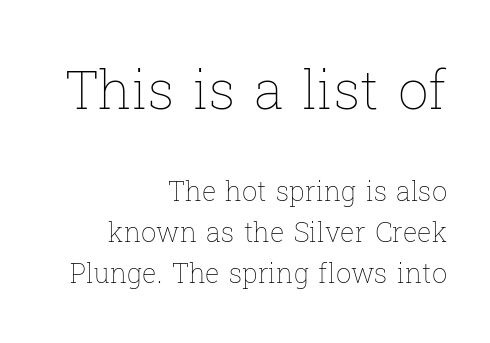
The image shows 54 px thin type, upright; set right-aligned, normal line spacing (1.52x), normal letter spacing, not underlined; the first (top) block is 2.0x larger; low stroke contrast and a medium x-height.
